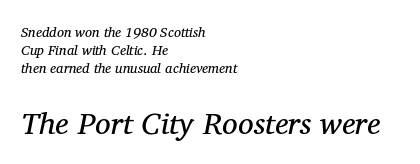
The image shows 31 px regular-weight serif type, italic (leaning right); set left-aligned, normal line spacing (1.3x), normal letter spacing, not underlined; the second (bottom) block is 2.21x larger; medium stroke contrast and a medium x-height.
